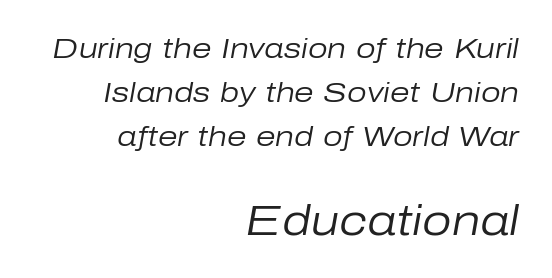
Q: Is the text bold? A: No.
Q: Is the text italic (slanted)? A: Yes, it leans right by about 10 degrees.
Q: Is the text underlined? A: No.
Q: How is the paragraph aligned? A: Right-aligned.
Q: Is the spacing between letters normal or unusually wide? A: Normal.
Q: Is the spacing between lines tight, normal or loose? A: Normal.
Q: Which block of text is set in a larger size, the first (top) or the second (bottom)? A: The second (bottom) one.
Q: Width (condensed, normal, or wide)? A: Normal.
Q: Stroke contrast? A: Low.
Q: x-height? A: Medium.
Q: Monospaced? A: No.
